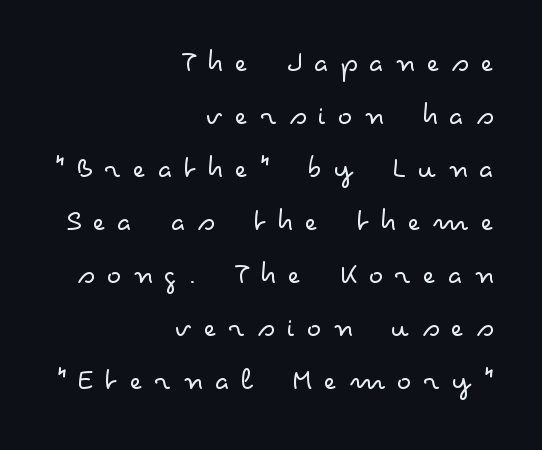
Q: Is the text bold? A: No.
Q: Is the text italic (slanted)? A: No, it is upright.
Q: Is the typeface a serif or a sans-serif typeface? A: Sans-serif.
Q: Is the text underlined? A: No.
Q: How is the paragraph aligned? A: Right-aligned.
Q: Is the spacing between letters normal or unusually wide? A: Unusually wide.
Q: Is the spacing between lines tight, normal or loose? A: Normal.
Q: Width (condensed, normal, or wide)? A: Wide.
Q: Stroke contrast? A: Low.
Q: x-height? A: Small.
Q: Monospaced? A: No.
